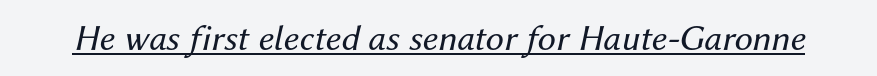
Q: Is the text bold? A: No.
Q: Is the text italic (slanted)? A: Yes, it leans right by about 12 degrees.
Q: Is the text underlined? A: Yes.
Q: Is the spacing between letters normal or unusually wide? A: Normal.
Q: Width (condensed, normal, or wide)? A: Normal.
Q: Stroke contrast? A: Medium.
Q: x-height? A: Medium.
Q: Monospaced? A: No.
